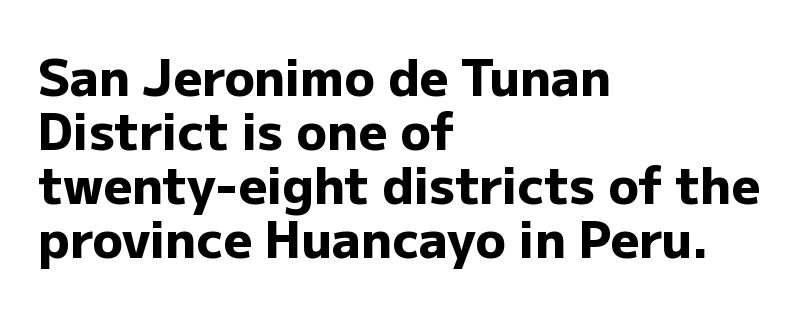
{"serif": "no", "italic": "no", "bold": "yes", "weight": "heavy", "width": "normal", "stroke_contrast": "low", "x_height": "medium", "monospaced": "no", "underline": "no", "align": "left", "line_spacing": "tight", "line_spacing_ratio": 1.08, "letter_spacing": "normal", "letter_spacing_em": 0.0, "glyph_px": 50}
